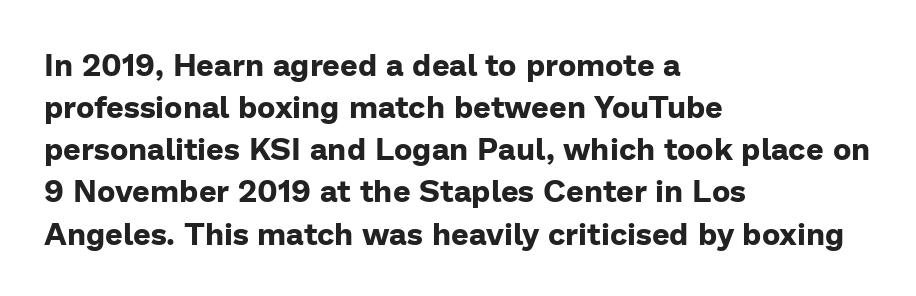
{"serif": "no", "italic": "no", "bold": "yes", "weight": "bold", "width": "normal", "stroke_contrast": "low", "x_height": "medium", "monospaced": "no", "underline": "no", "align": "left", "line_spacing": "normal", "line_spacing_ratio": 1.36, "letter_spacing": "normal", "letter_spacing_em": 0.0, "glyph_px": 31}
